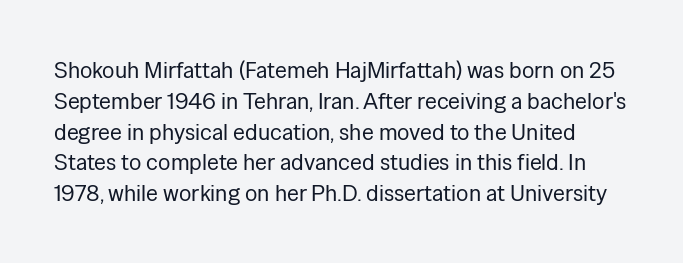
Compared with a typical body face, this is equally light or lighter still. Rule under the text: the space is simply empty. Characters follow at the spacing the type designer built in. Each new line begins a customary step beneath the previous one. Posture: vertical.
